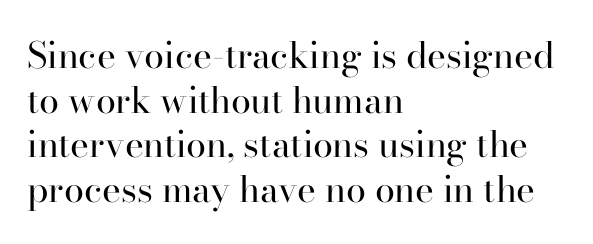
Is there any slant? The stems are plumb. Here the glyphs are tracked normally, forming tight word shapes. Stem width sits at or under what a default text font uses. Any mark beneath the type? The region is blank. Serifs: yes, visible at the terminals of the letterforms. Do the characters align in a grid? No, the font is proportional.
